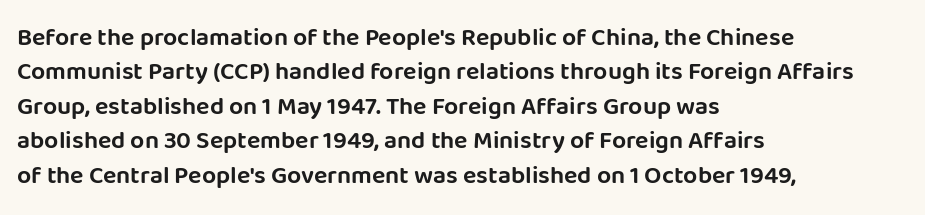
Q: Is the text italic (slanted)? A: No, it is upright.
Q: Is the text underlined? A: No.
Q: How is the paragraph aligned? A: Left-aligned.
Q: Is the spacing between letters normal or unusually wide? A: Normal.
Q: Is the spacing between lines tight, normal or loose? A: Normal.
